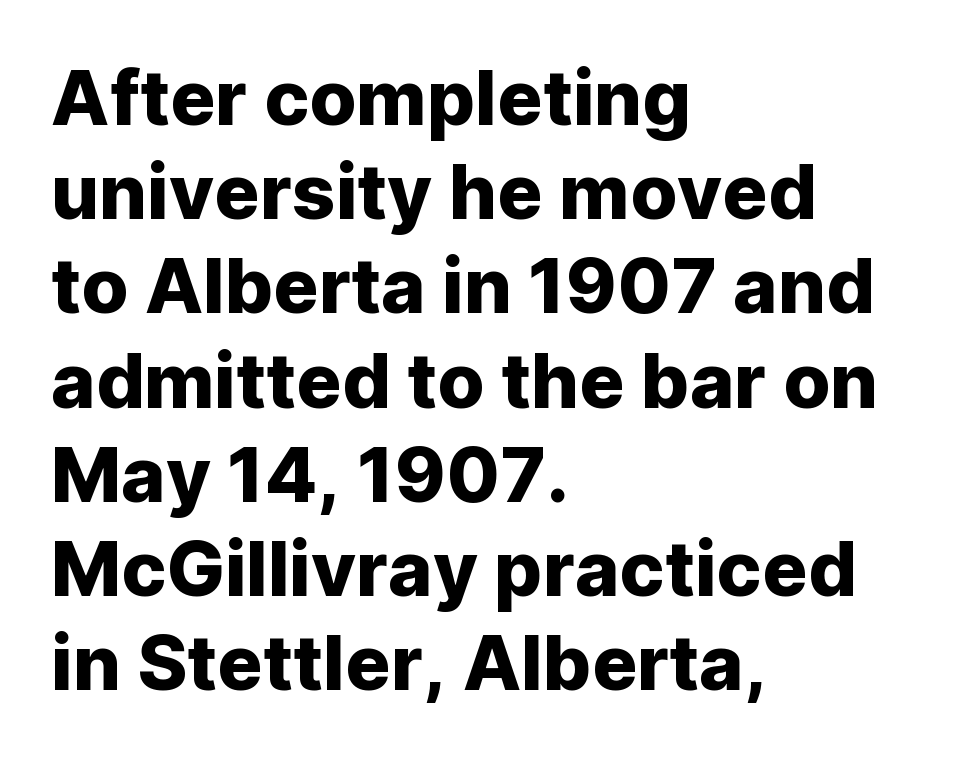
The image shows 76 px sans-serif type, upright; set left-aligned, line spacing 1.24x, normal letter spacing, not underlined; low stroke contrast and a medium x-height.
